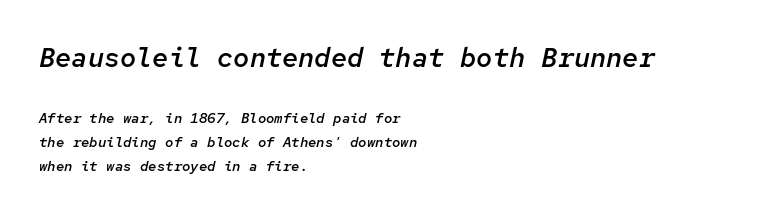
The rendering shrinks the type as you move from the upper chunk to the lower. A student would call this left alignment; a typographer would say flush left, rag right. The font is running at a semibold setting, under full bold. No extra tracking has been applied to these lines.
